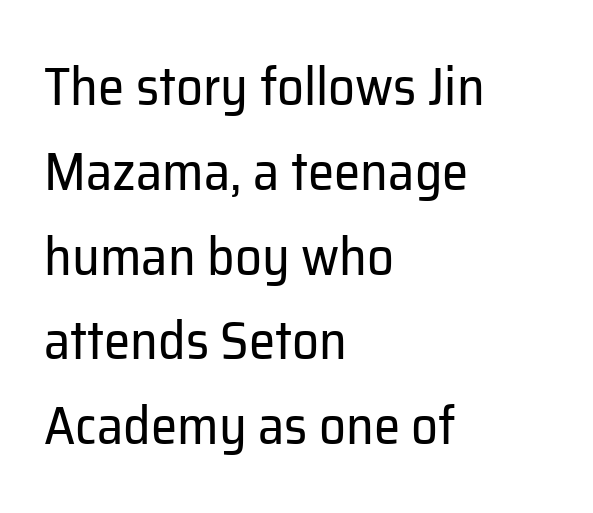
{"serif": "no", "italic": "no", "bold": "no", "weight": "regular", "width": "normal", "stroke_contrast": "low", "x_height": "medium", "monospaced": "no", "underline": "no", "align": "left", "line_spacing": "normal", "line_spacing_ratio": 1.6, "letter_spacing": "normal", "letter_spacing_em": 0.0, "glyph_px": 53}
